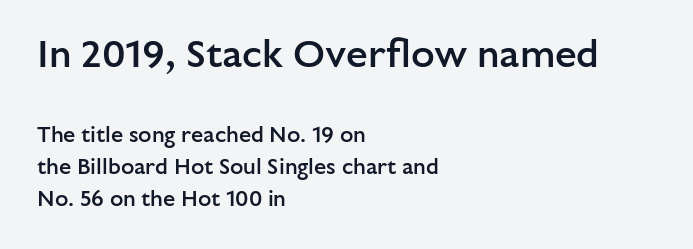
The image shows 39 px semibold sans-serif type, upright; set left-aligned, normal line spacing (1.45x), normal letter spacing, not underlined; the first (top) block is 1.77x larger; low stroke contrast and a medium x-height.
